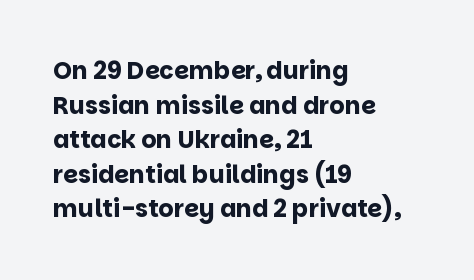
{"italic": "no", "bold": "yes", "underline": "no", "align": "left", "line_spacing": "normal", "line_spacing_ratio": 1.44, "letter_spacing": "normal", "letter_spacing_em": 0.0, "glyph_px": 24}
